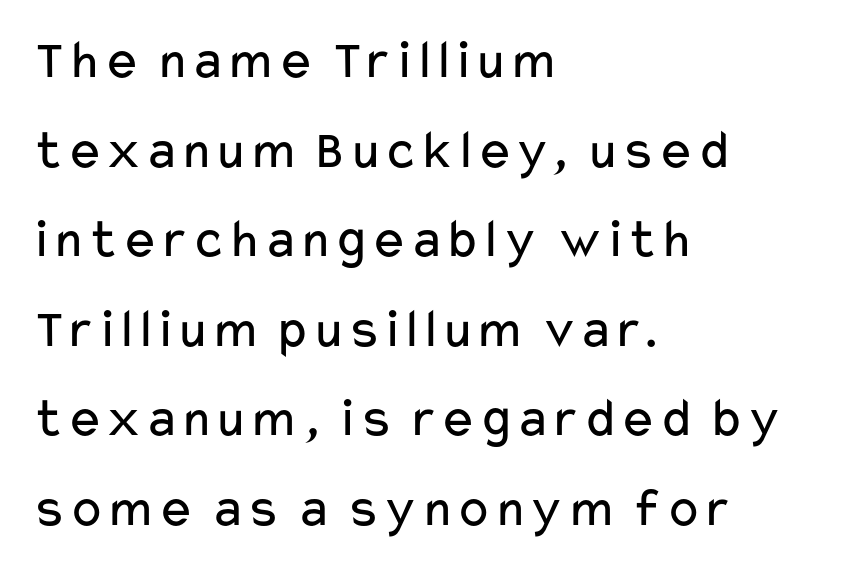
{"serif": "no", "italic": "no", "bold": "no", "weight": "regular", "width": "wide", "stroke_contrast": "low", "x_height": "medium", "monospaced": "no", "underline": "no", "align": "left", "line_spacing": "normal", "line_spacing_ratio": 1.6, "letter_spacing": "normal", "letter_spacing_em": 0.0, "glyph_px": 56}
